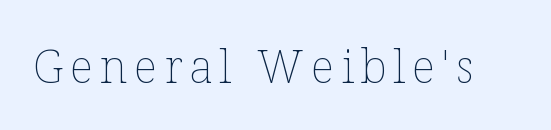
The image shows 46 px thin type, upright; set not underlined; low stroke contrast and a medium x-height.
